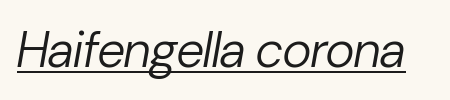
Q: Is the text bold? A: No.
Q: Is the text italic (slanted)? A: Yes, it leans right by about 10 degrees.
Q: Is the text underlined? A: Yes.
Q: Is the spacing between letters normal or unusually wide? A: Normal.
Q: Width (condensed, normal, or wide)? A: Normal.
Q: Stroke contrast? A: Low.
Q: x-height? A: Medium.
Q: Monospaced? A: No.
